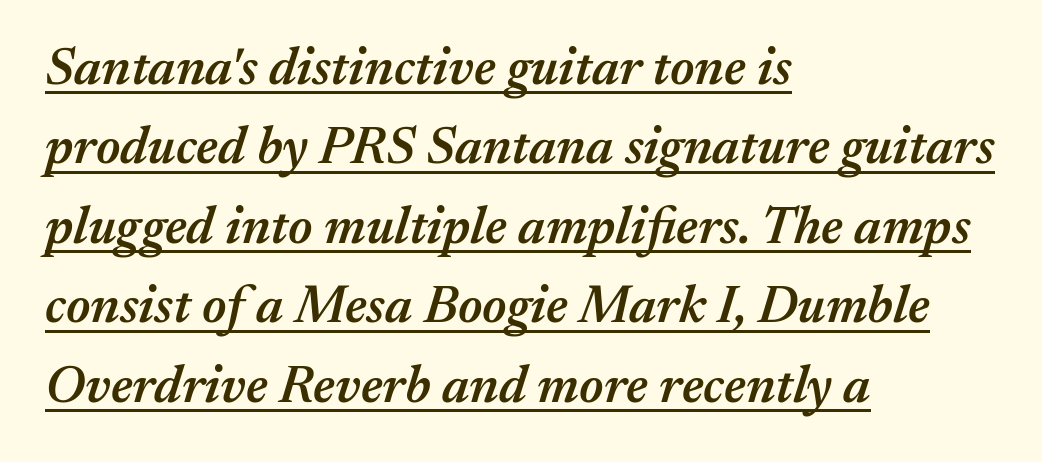
A student would call this left alignment; a typographer would say flush left, rag right. Every character sits at an angle, as italics do. Bold? Not quite — semibold, heavier than regular but stopping short. Think of a printed novel: that variable character pitch is what you see here.
